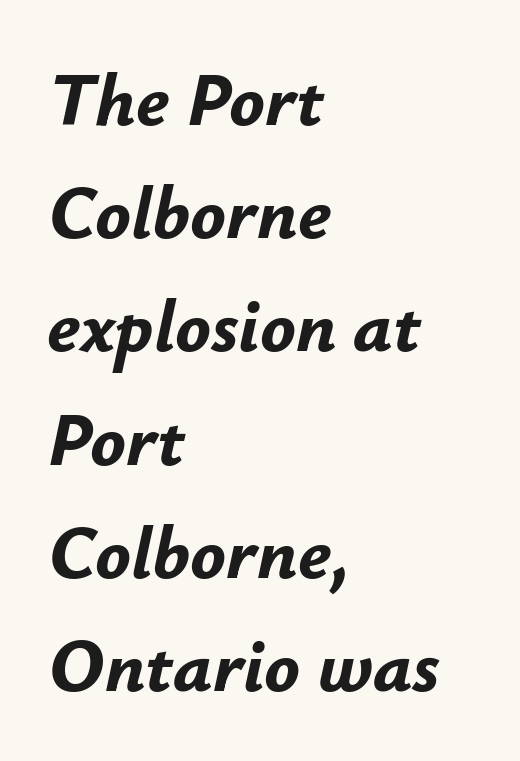
{"italic": "yes", "lean": "right", "slant_degrees": 12, "bold": "yes", "weight": "bold", "width": "normal", "stroke_contrast": "low", "x_height": "small", "monospaced": "no", "underline": "no", "align": "left", "line_spacing": "normal", "line_spacing_ratio": 1.53, "letter_spacing": "normal", "letter_spacing_em": 0.0, "glyph_px": 74}
